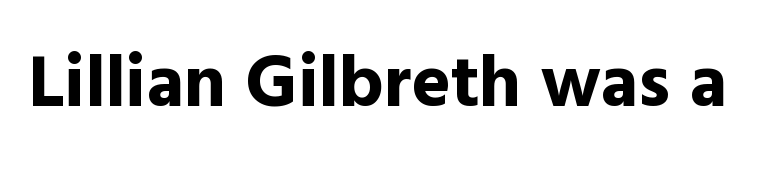
Q: Is the text bold? A: Yes.
Q: Is the text italic (slanted)? A: No, it is upright.
Q: Is the typeface a serif or a sans-serif typeface? A: Sans-serif.
Q: Is the text underlined? A: No.
Q: Is the spacing between letters normal or unusually wide? A: Normal.
Q: Width (condensed, normal, or wide)? A: Normal.
Q: x-height? A: Medium.
Q: Monospaced? A: No.
